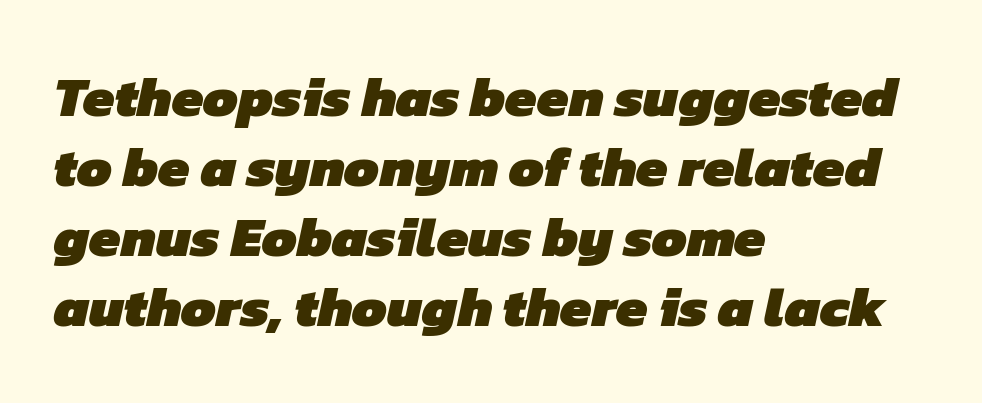
Note: no serifs on the glyphs. Interline gaps are of average width in this sample. The glyphs are unaccompanied by any horizontal stroke below them. Pretty heavy lettering here — definitely bold. The rendering uses natural spacing where letterforms have individual widths.
